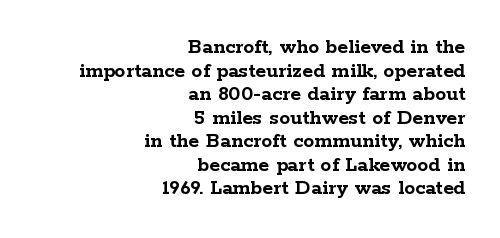
Q: Is the text bold? A: Yes.
Q: Is the text italic (slanted)? A: No, it is upright.
Q: Is the text underlined? A: No.
Q: How is the paragraph aligned? A: Right-aligned.
Q: Is the spacing between letters normal or unusually wide? A: Normal.
Q: Is the spacing between lines tight, normal or loose? A: Tight.
